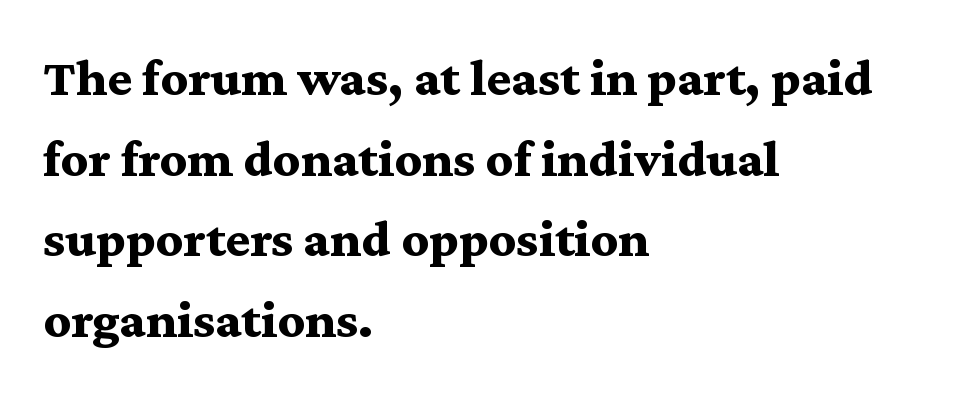
{"serif": "yes", "italic": "no", "bold": "yes", "weight": "bold", "width": "wide", "stroke_contrast": "medium", "x_height": "medium", "monospaced": "no", "underline": "no", "align": "left", "line_spacing": "normal", "line_spacing_ratio": 1.52, "letter_spacing": "normal", "letter_spacing_em": 0.0, "glyph_px": 53}
